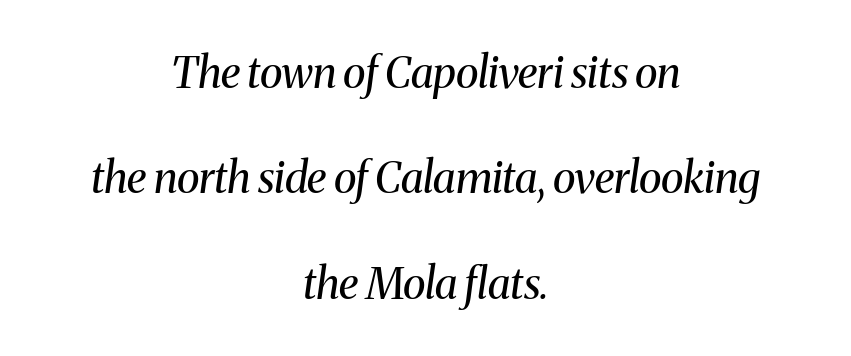
The line texture is even and compact thanks to regular tracking. This rendering uses center alignment, leaving both contours irregular but symmetric. Style check: oblique. Examine the stroke ends and you'll spot serifs. Underlining? Definitely not there. Varying glyph widths throughout — classic text-font behaviour.
